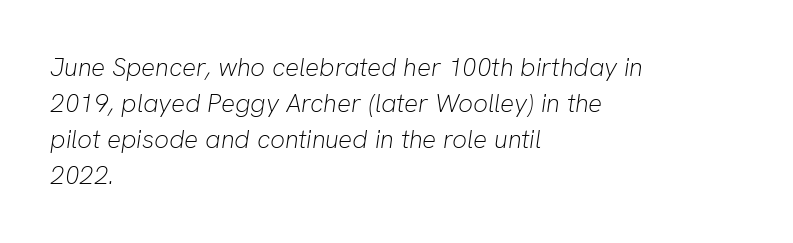
Q: Is the text bold? A: No.
Q: Is the text italic (slanted)? A: Yes, it leans right by about 8 degrees.
Q: Is the text underlined? A: No.
Q: How is the paragraph aligned? A: Left-aligned.
Q: Is the spacing between letters normal or unusually wide? A: Normal.
Q: Is the spacing between lines tight, normal or loose? A: Normal.
